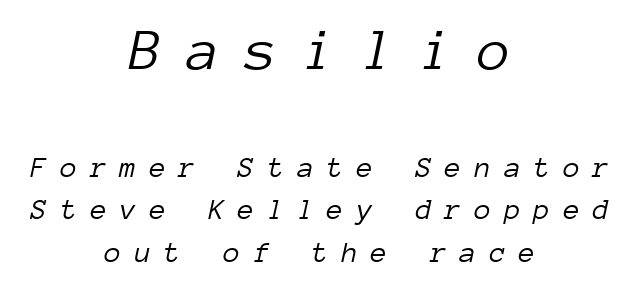
{"italic": "yes", "lean": "right", "slant_degrees": 12, "bold": "no", "weight": "light", "width": "normal", "stroke_contrast": "low", "x_height": "medium", "monospaced": "yes", "underline": "no", "align": "center", "line_spacing": "normal", "line_spacing_ratio": 1.43, "letter_spacing": "wide", "letter_spacing_em": 0.44, "larger_block": "first", "size_ratio": 1.97, "glyph_px": 59}
